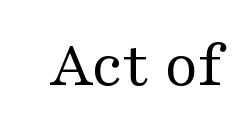
Rule under the text: the space is simply empty. Quick note: not italic, upright. Small tapered or slab feet sit at the stroke ends, so this counts as serif. Letters have the restrained weight of plain body copy at most. This sample has the flowing, uneven cadence of proportional lettering.
